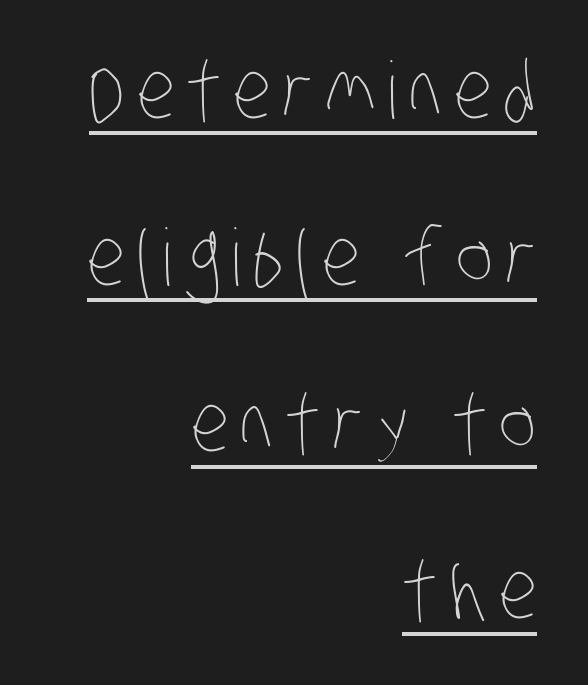
You can see a thin bar hugging the bottom of the glyphs. Which margin do the lines hug? The right one — the left edge is uneven. Weight: in the light-to-regular range. Here the designer chose a conventional face with non-uniform glyph widths.
